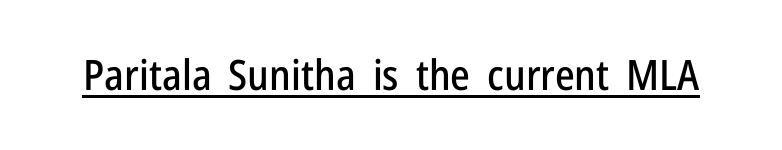
Nope, not italic — everything's standing straight. Decoration check: the copy is underlined. You could not count columns in this text — the font is proportionally spaced. Check where the strokes stop: nothing finishes them off — pure sans.
